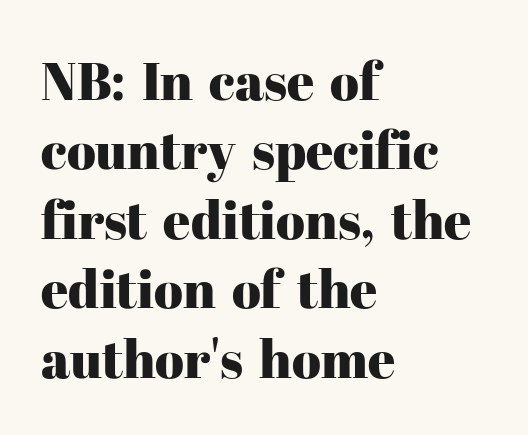
The image shows 53 px serif type, upright; set left-aligned, normal line spacing (1.31x), normal letter spacing, not underlined; high stroke contrast and a medium x-height.
